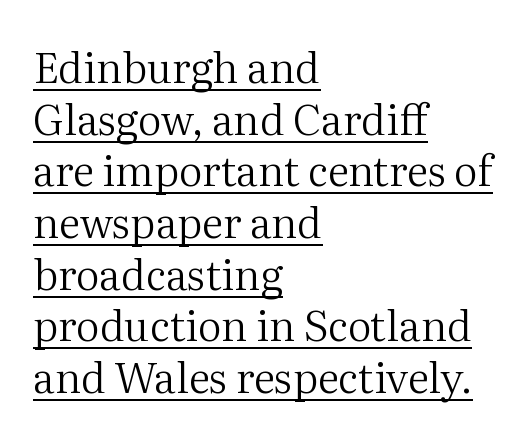
{"serif": "yes", "italic": "no", "bold": "no", "weight": "regular", "width": "normal", "stroke_contrast": "medium", "x_height": "medium", "monospaced": "no", "underline": "yes", "align": "left", "line_spacing_ratio": 1.23, "letter_spacing": "normal", "letter_spacing_em": 0.0, "glyph_px": 42}
